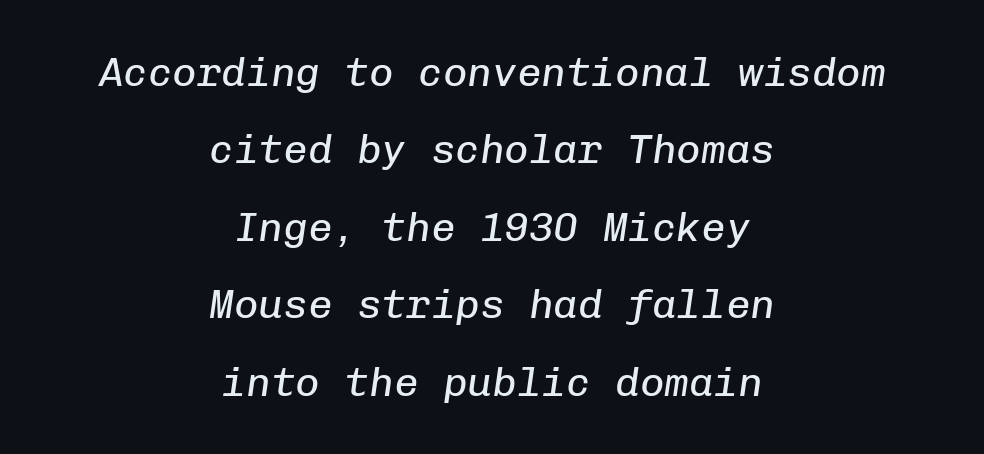
{"italic": "yes", "lean": "right", "slant_degrees": 8, "bold": "no", "weight": "regular", "width": "normal", "stroke_contrast": "low", "x_height": "medium", "monospaced": "yes", "underline": "no", "align": "center", "line_spacing_ratio": 1.89, "letter_spacing": "normal", "letter_spacing_em": 0.0, "glyph_px": 41}
